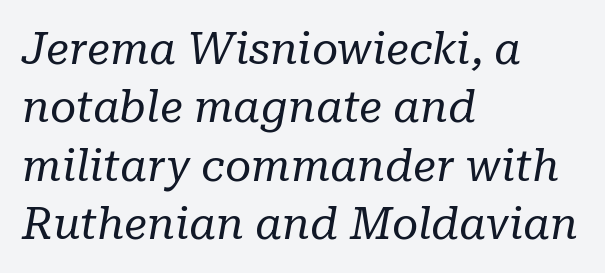
{"serif": "yes", "italic": "yes", "lean": "right", "slant_degrees": 10, "bold": "no", "weight": "regular", "width": "normal", "stroke_contrast": "low", "x_height": "medium", "monospaced": "no", "underline": "no", "align": "left", "line_spacing": "normal", "line_spacing_ratio": 1.3, "letter_spacing": "normal", "letter_spacing_em": 0.0, "glyph_px": 45}
